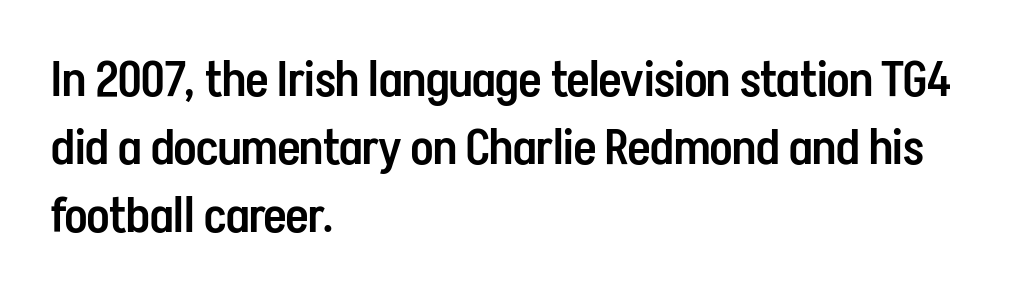
Q: Is the text bold? A: Semi-bold.
Q: Is the text italic (slanted)? A: No, it is upright.
Q: Is the typeface a serif or a sans-serif typeface? A: Sans-serif.
Q: Is the text underlined? A: No.
Q: How is the paragraph aligned? A: Left-aligned.
Q: Is the spacing between letters normal or unusually wide? A: Normal.
Q: Is the spacing between lines tight, normal or loose? A: Normal.
Q: Width (condensed, normal, or wide)? A: Condensed.
Q: Stroke contrast? A: Low.
Q: x-height? A: Medium.
Q: Monospaced? A: No.
